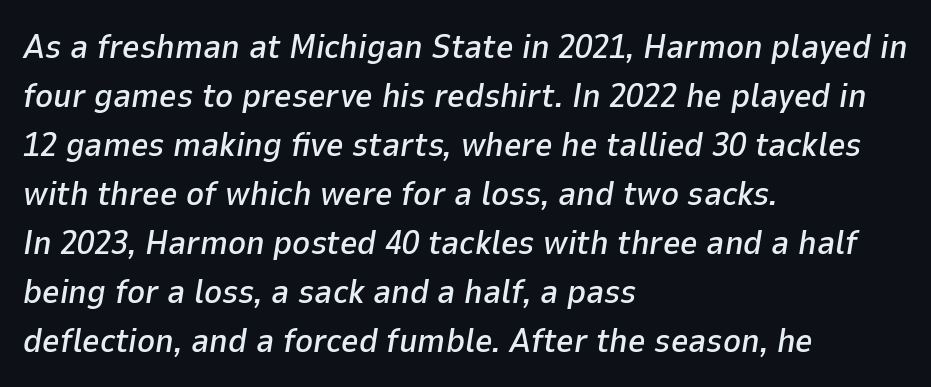
Would a proofreader flag this as italicized? Yes. The rendering uses natural spacing where letterforms have individual widths. The specimen omits any rule beneath the text block's lines. Glyph-to-glyph distance matches everyday printed text. The ragged edge is on the right, which tells us the setting is flush left. The rows are spaced the way most documents space them.
